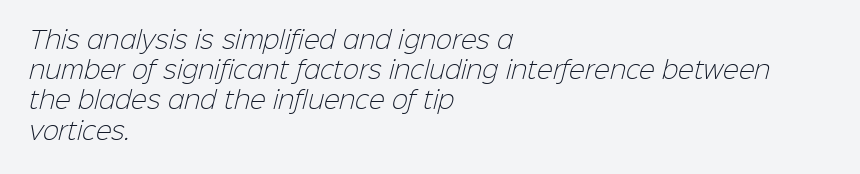
The image shows 24 px text type; set left-aligned, normal line spacing (1.26x), normal letter spacing, not underlined.
